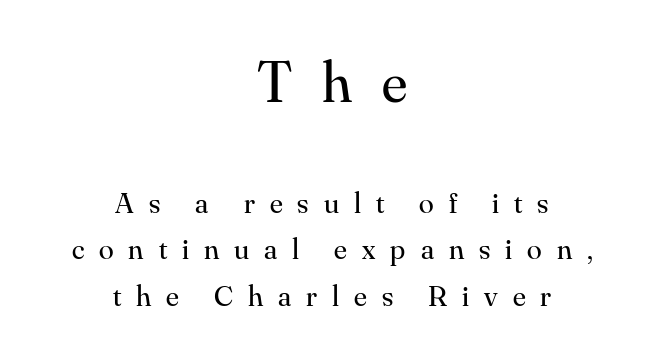
{"serif": "yes", "italic": "no", "bold": "no", "weight": "regular", "width": "normal", "stroke_contrast": "medium", "x_height": "small", "monospaced": "no", "underline": "no", "align": "center", "line_spacing": "normal", "line_spacing_ratio": 1.55, "letter_spacing": "wide", "letter_spacing_em": 0.5, "larger_block": "first", "size_ratio": 1.97, "glyph_px": 59}
